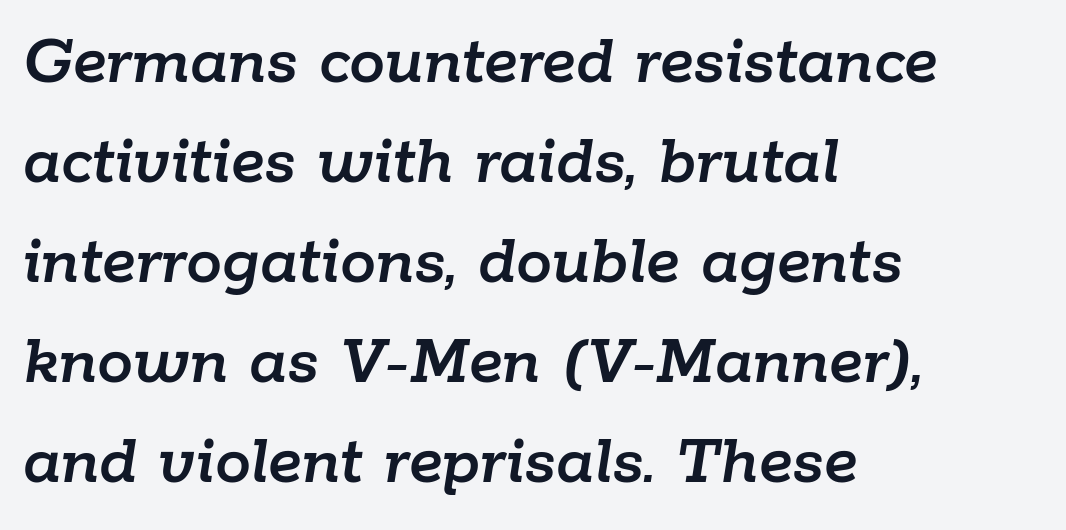
Q: Is the text italic (slanted)? A: Yes, it leans right by about 9 degrees.
Q: Is the text underlined? A: No.
Q: How is the paragraph aligned? A: Left-aligned.
Q: Is the spacing between letters normal or unusually wide? A: Normal.
Q: Is the spacing between lines tight, normal or loose? A: Normal.
Q: Width (condensed, normal, or wide)? A: Normal.
Q: Stroke contrast? A: Low.
Q: x-height? A: Medium.
Q: Monospaced? A: No.
